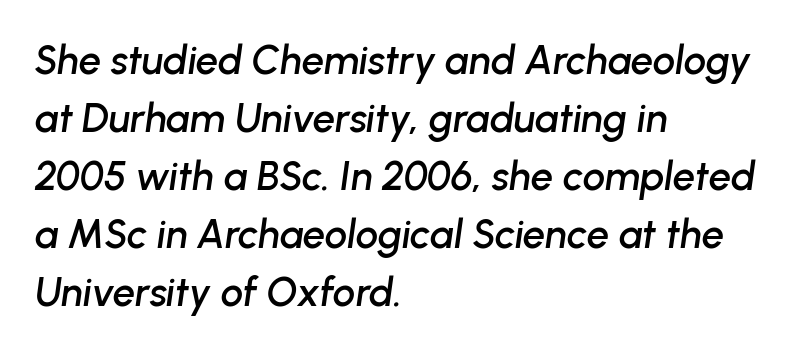
{"italic": "yes", "lean": "right", "slant_degrees": 8, "width": "normal", "stroke_contrast": "low", "x_height": "medium", "monospaced": "no", "underline": "no", "align": "left", "line_spacing": "normal", "line_spacing_ratio": 1.45, "letter_spacing": "normal", "letter_spacing_em": 0.0, "glyph_px": 40}
